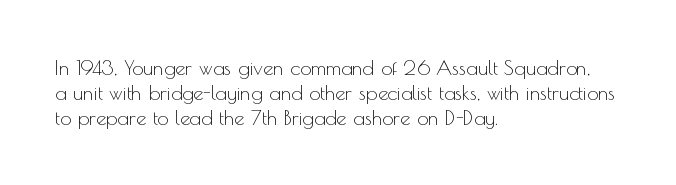
The image shows 20 px text type, upright; set left-aligned, normal line spacing (1.25x), normal letter spacing, not underlined.
